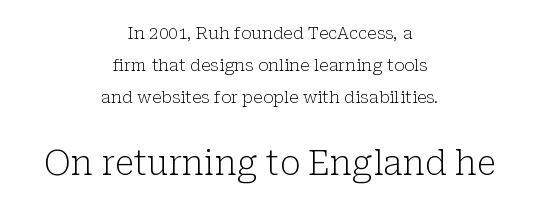
Q: Is the text bold? A: No.
Q: Is the text italic (slanted)? A: No, it is upright.
Q: Is the typeface a serif or a sans-serif typeface? A: Serif.
Q: Is the text underlined? A: No.
Q: How is the paragraph aligned? A: Centered.
Q: Is the spacing between letters normal or unusually wide? A: Normal.
Q: Which block of text is set in a larger size, the first (top) or the second (bottom)? A: The second (bottom) one.
Q: Width (condensed, normal, or wide)? A: Normal.
Q: Stroke contrast? A: Low.
Q: x-height? A: Medium.
Q: Monospaced? A: No.
